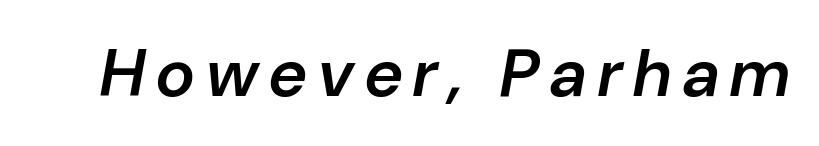
This is moderately heavy type, rendered in semibold. An italicized treatment has been applied to the whole sample. The zone under the glyphs is completely vacant. Think of a printed novel: that variable character pitch is what you see here.
